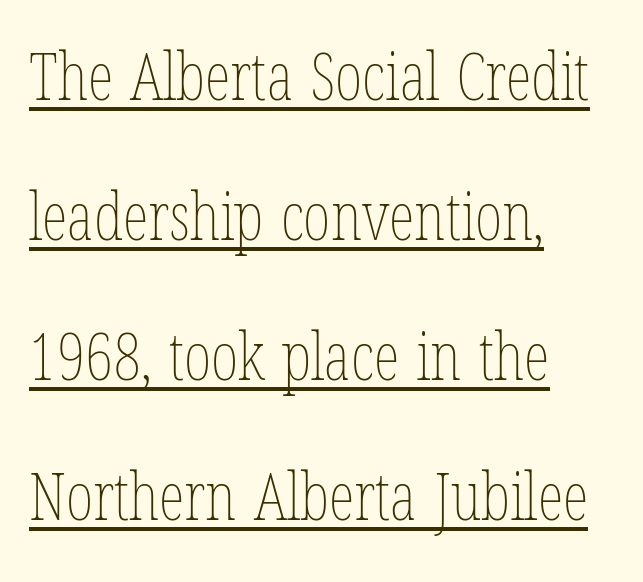
Caption: multi-line text, flush left, ragged right. In terms of leading, this rendering errs on the spacious side. Here the designer chose a conventional face with non-uniform glyph widths. The characters are drawn with everyday or finer stroke widths. What stands out about the letter spacing? Nothing — it is the standard amount. The sample's only ornament is a line tracing under the words.
